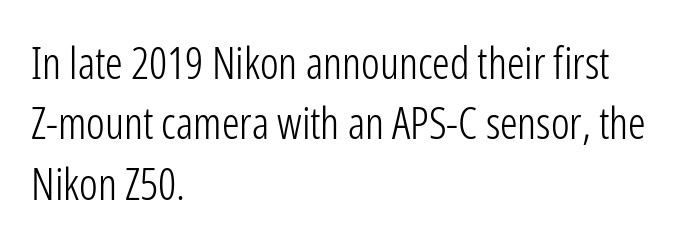
A typesetter would call this zero additional tracking. The lines sit at an ordinary, default distance from one another. These lines were composed using upright roman letters. Examine the stroke ends and you'll find no serifs. Which margin do the lines hug? The left one — the right edge is uneven. A bare baseline throughout the passage.
